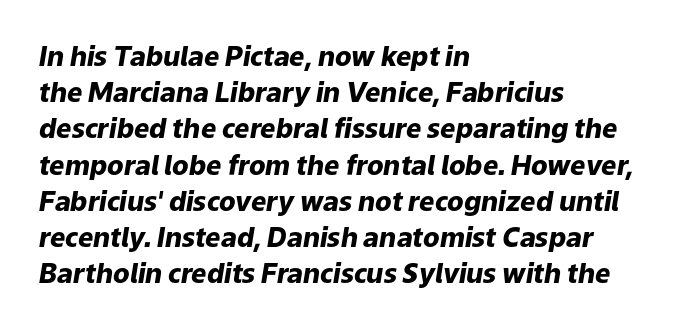
The image shows 27 px bold type, italic (leaning right); set left-aligned, normal line spacing (1.34x), normal letter spacing, not underlined.
